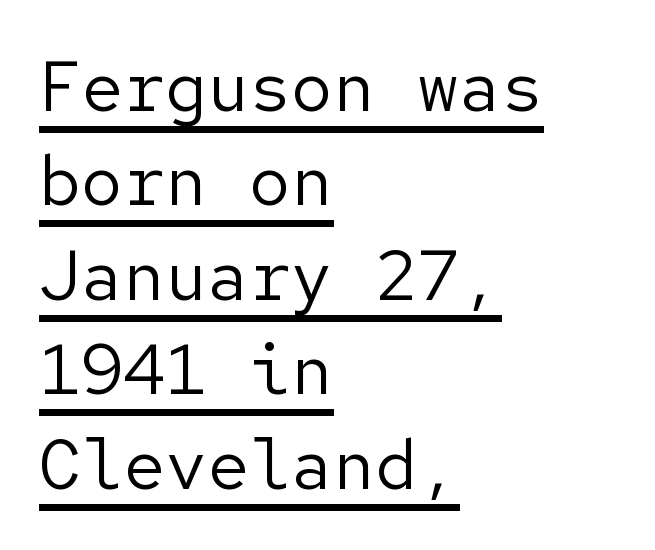
Q: Is the text bold? A: No.
Q: Is the text italic (slanted)? A: No, it is upright.
Q: Is the typeface a serif or a sans-serif typeface? A: Sans-serif.
Q: Is the text underlined? A: Yes.
Q: How is the paragraph aligned? A: Left-aligned.
Q: Is the spacing between letters normal or unusually wide? A: Normal.
Q: Is the spacing between lines tight, normal or loose? A: Normal.
Q: Width (condensed, normal, or wide)? A: Normal.
Q: Stroke contrast? A: Low.
Q: x-height? A: Medium.
